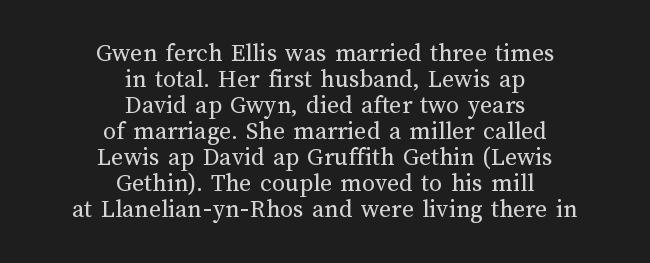
{"italic": "no", "bold": "no", "underline": "no", "align": "center", "line_spacing": "tight", "line_spacing_ratio": 1.0, "letter_spacing": "normal", "letter_spacing_em": 0.0, "glyph_px": 26}
